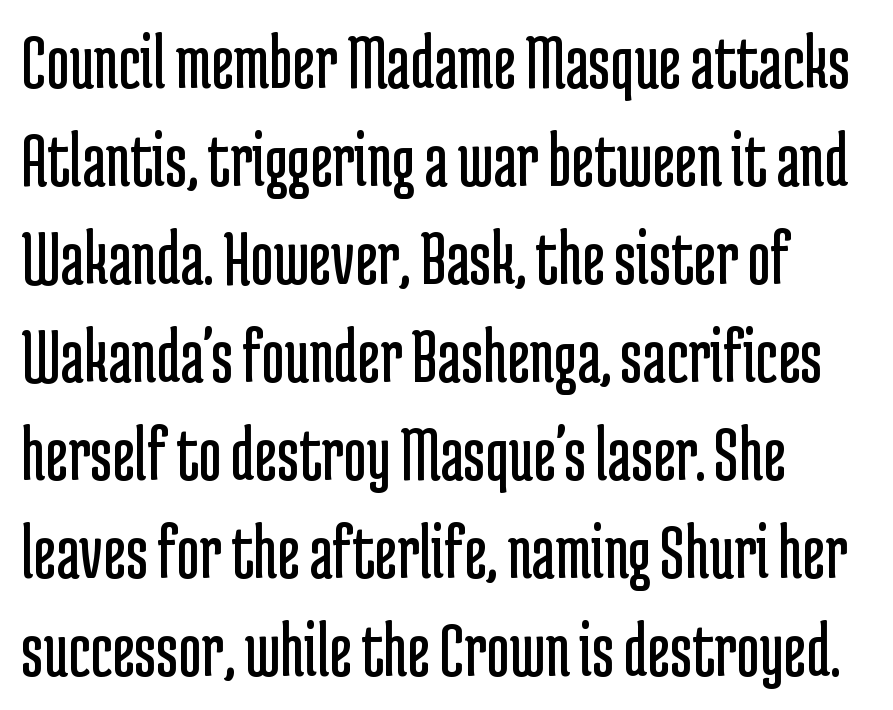
Q: Is the text bold? A: No.
Q: Is the text italic (slanted)? A: No, it is upright.
Q: Is the typeface a serif or a sans-serif typeface? A: Sans-serif.
Q: Is the text underlined? A: No.
Q: How is the paragraph aligned? A: Left-aligned.
Q: Is the spacing between letters normal or unusually wide? A: Normal.
Q: Width (condensed, normal, or wide)? A: Condensed.
Q: Stroke contrast? A: Low.
Q: x-height? A: Medium.
Q: Monospaced? A: No.
